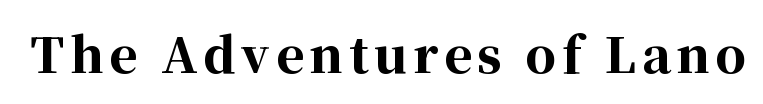
The image shows 48 px bold serif type, upright; set not underlined; high stroke contrast and a medium x-height.
